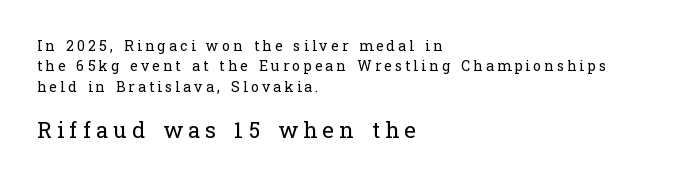
Q: Is the text bold? A: No.
Q: Is the text italic (slanted)? A: No, it is upright.
Q: Is the text underlined? A: No.
Q: How is the paragraph aligned? A: Left-aligned.
Q: Is the spacing between letters normal or unusually wide? A: Unusually wide.
Q: Is the spacing between lines tight, normal or loose? A: Normal.
Q: Which block of text is set in a larger size, the first (top) or the second (bottom)? A: The second (bottom) one.
